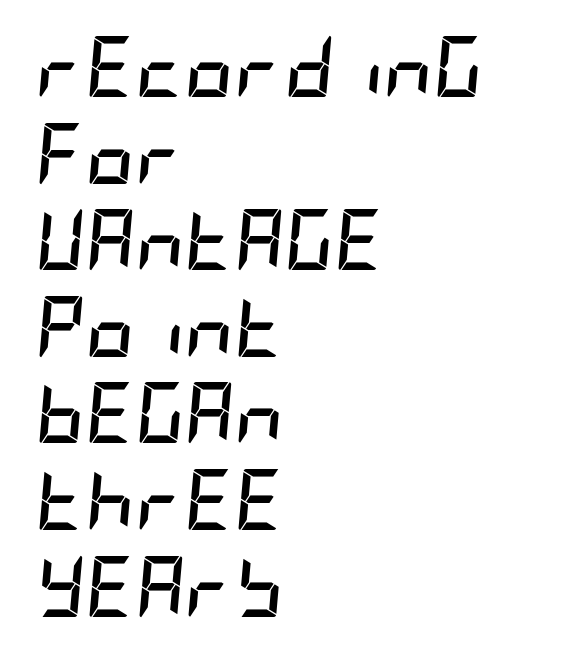
The specimen omits any rule beneath the text block's lines. These lines sit exactly where default settings would place them. The axis of the letterforms is tilted away from vertical. The characters look thick and weighty, a clear bold.
